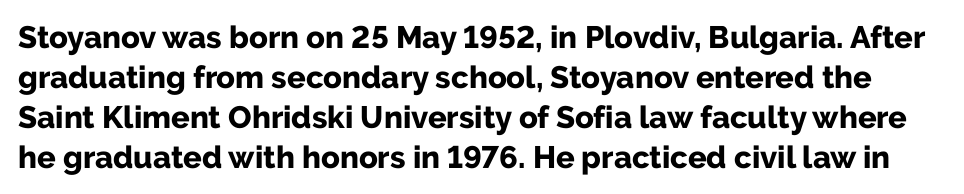
The image shows 31 px bold sans-serif type, upright; set normal line spacing (1.29x), normal letter spacing, not underlined; low stroke contrast and a medium x-height.
